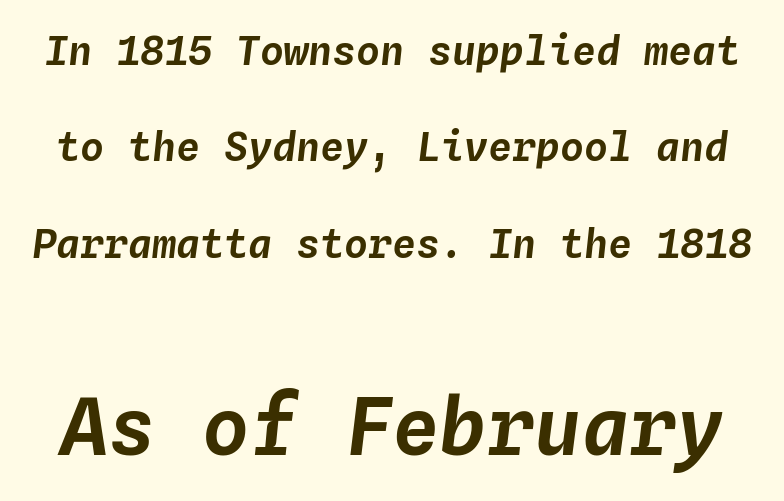
This sample uses plain, unmodified letter spacing. Compared with ordinary roman type, these characters are visibly tilted. The face used here appears at its bigger size in the lower chunk. This block would shrink considerably if given ordinary leading; it's expanded now. Unmarked baselines from the first word to the last.
